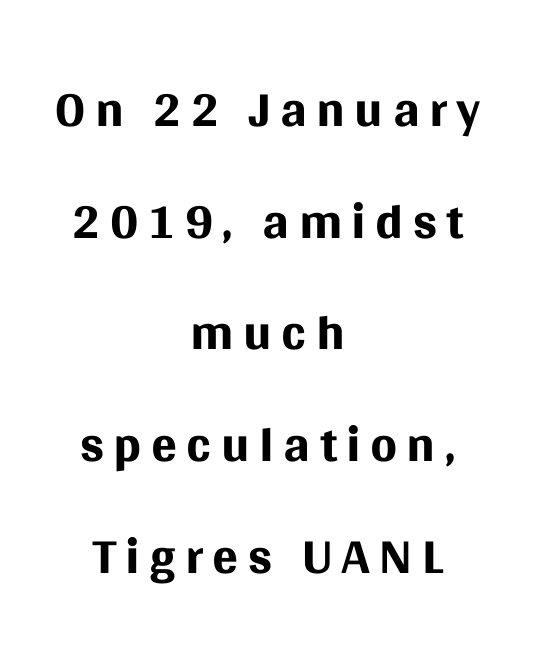
The image shows 77 px regular-weight sans-serif type, upright; set centered, normal line spacing (1.45x), not underlined; medium stroke contrast and a large x-height.
